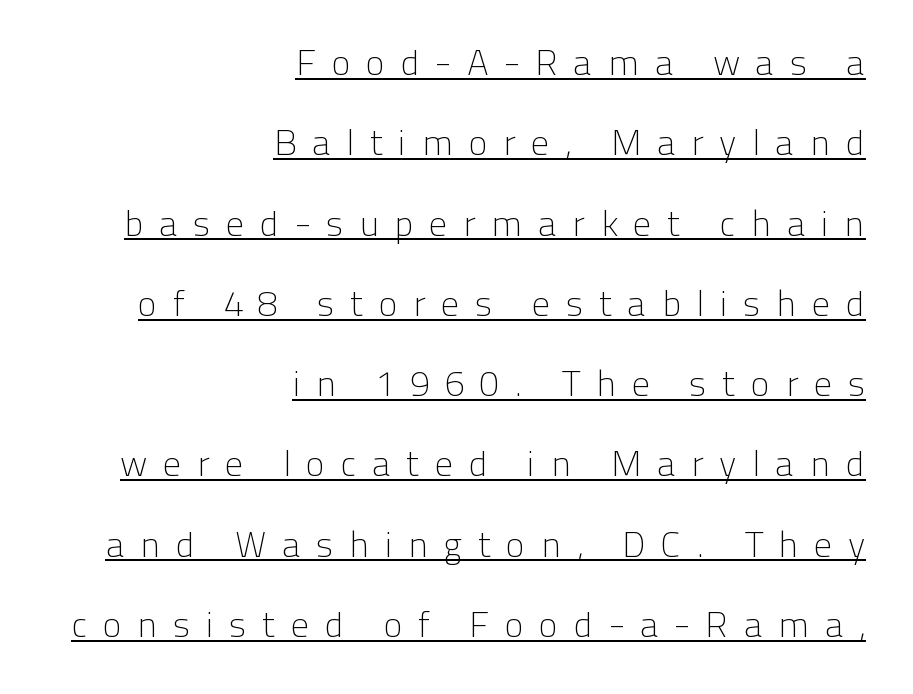
Q: Is the text bold? A: No.
Q: Is the text italic (slanted)? A: No, it is upright.
Q: Is the typeface a serif or a sans-serif typeface? A: Sans-serif.
Q: Is the text underlined? A: Yes.
Q: How is the paragraph aligned? A: Right-aligned.
Q: Is the spacing between letters normal or unusually wide? A: Unusually wide.
Q: Is the spacing between lines tight, normal or loose? A: Loose.
Q: Width (condensed, normal, or wide)? A: Normal.
Q: Stroke contrast? A: Low.
Q: x-height? A: Medium.
Q: Monospaced? A: No.
